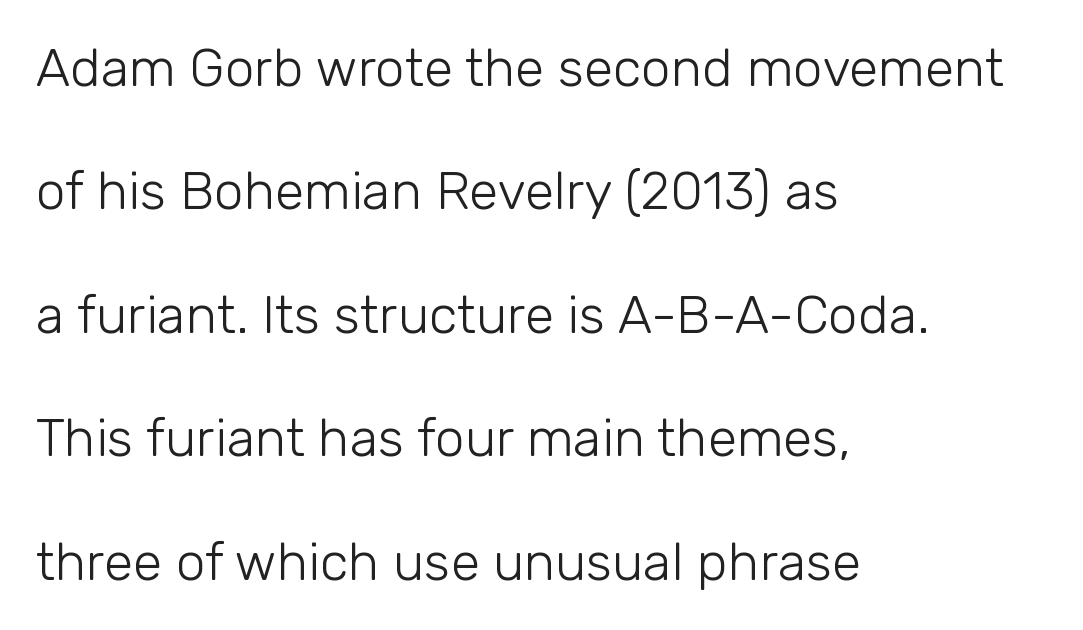
Q: Is the text bold? A: No.
Q: Is the text italic (slanted)? A: No, it is upright.
Q: Is the typeface a serif or a sans-serif typeface? A: Sans-serif.
Q: Is the text underlined? A: No.
Q: How is the paragraph aligned? A: Left-aligned.
Q: Is the spacing between letters normal or unusually wide? A: Normal.
Q: Is the spacing between lines tight, normal or loose? A: Loose.
Q: Width (condensed, normal, or wide)? A: Normal.
Q: Stroke contrast? A: Low.
Q: x-height? A: Medium.
Q: Monospaced? A: No.
